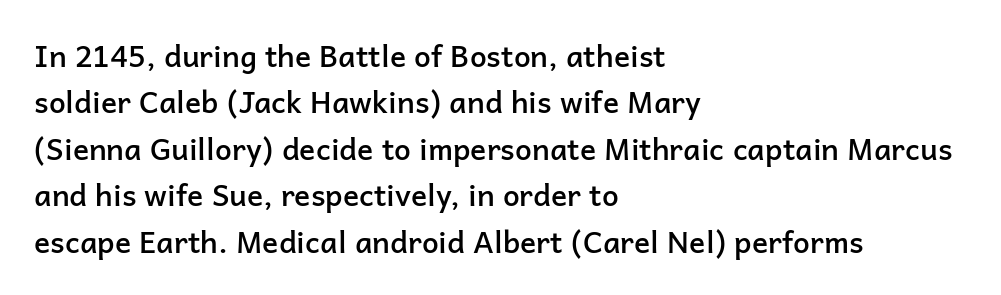
{"serif": "no", "italic": "no", "bold": "semi", "weight": "semibold", "width": "normal", "stroke_contrast": "low", "x_height": "medium", "monospaced": "no", "underline": "no", "align": "left", "line_spacing": "normal", "line_spacing_ratio": 1.55, "letter_spacing": "normal", "letter_spacing_em": 0.0, "glyph_px": 30}
